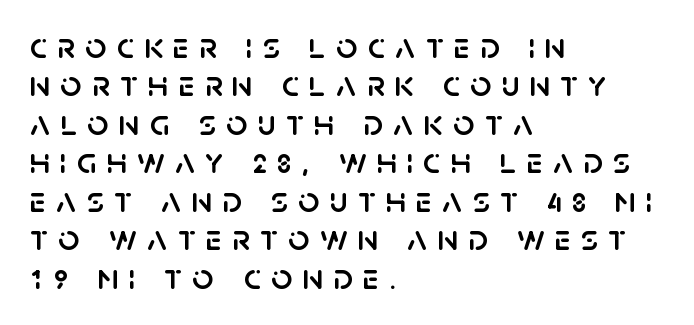
{"serif": "no", "italic": "no", "width": "normal", "stroke_contrast": "low", "x_height": "large", "monospaced": "no", "underline": "no", "align": "left", "line_spacing": "tight", "line_spacing_ratio": 1.04, "letter_spacing": "wide", "letter_spacing_em": 0.27, "glyph_px": 37}
